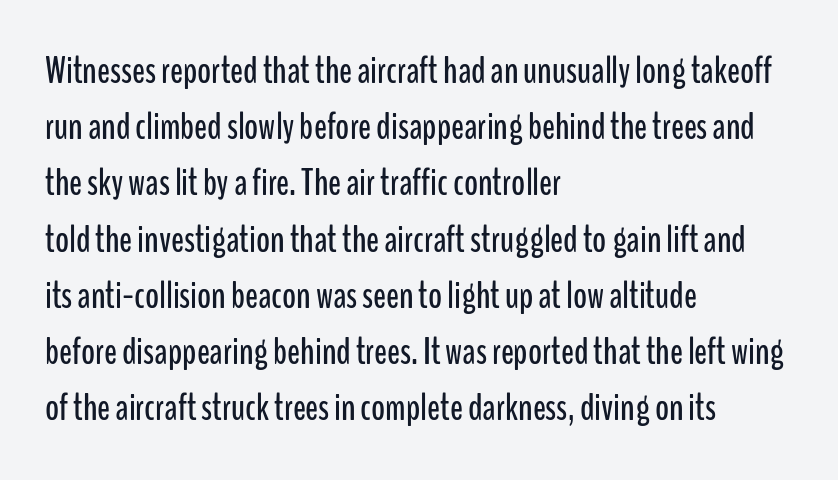
The image shows 38 px condensed sans-serif type, upright; set left-aligned, normal line spacing (1.48x), normal letter spacing, not underlined; low stroke contrast and a medium x-height.
